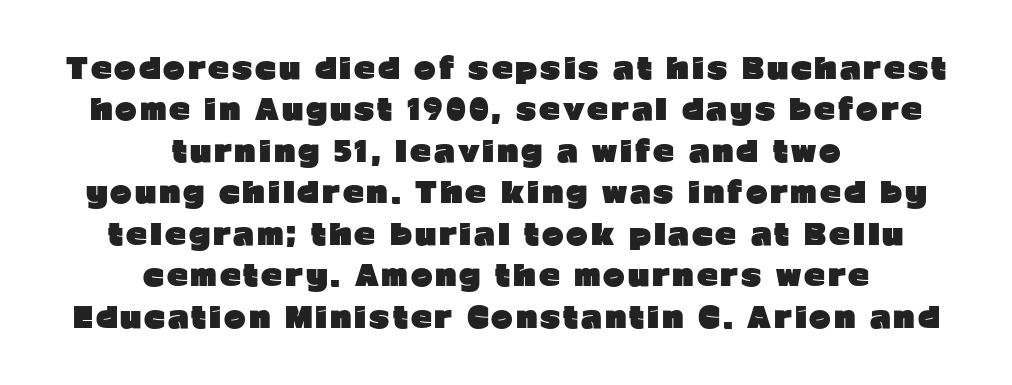
The image shows 29 px heavy sans-serif type, upright; set centered, normal line spacing (1.43x), not underlined; low stroke contrast and a medium x-height.
